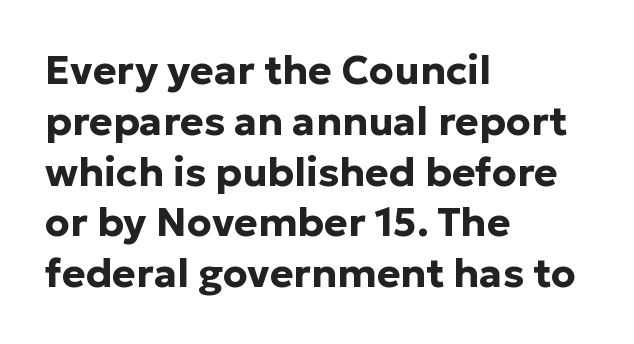
Honestly, the letter spacing is just normal — you wouldn't notice it. Unmarked baselines from the first word to the last. Horizontal bands of white between lines are of average thickness. The face used here has the dense, thick strokes of a bold. The specimen reads as upright at a glance.
